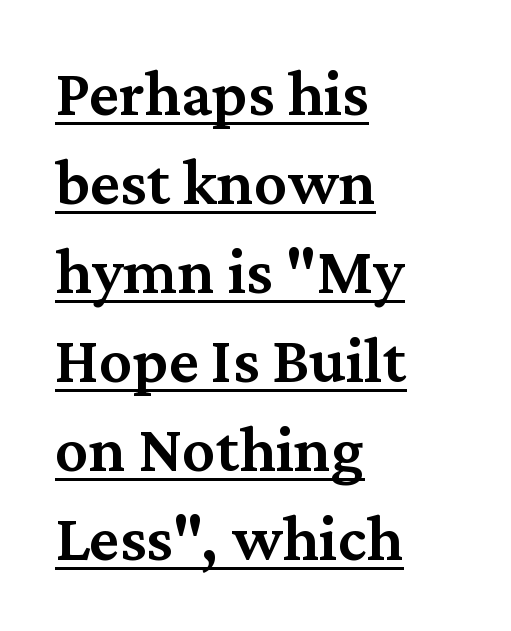
The image shows 66 px semibold serif type, upright; set left-aligned, normal line spacing (1.35x), normal letter spacing, underlined; medium stroke contrast and a medium x-height.
